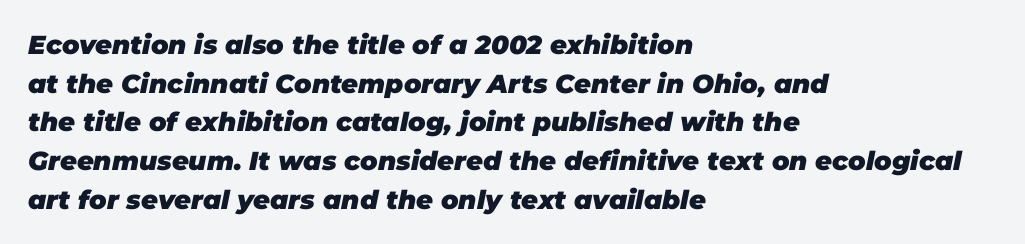
The image shows 26 px bold type, italic (leaning right); set left-aligned, normal line spacing (1.49x), normal letter spacing, not underlined.
